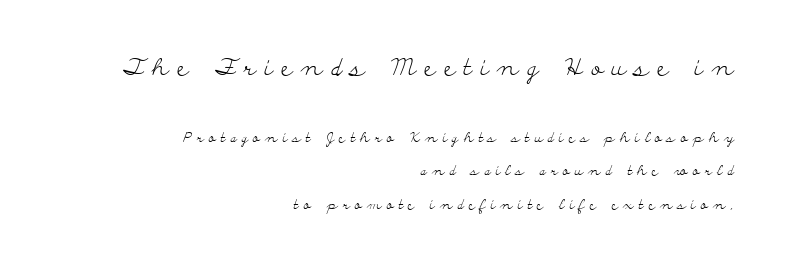
The image shows 24 px text type; set right-aligned, loose line spacing (2.4x), unusually wide letter spacing (+0.35 em), not underlined; the first (top) block is 1.71x larger.
